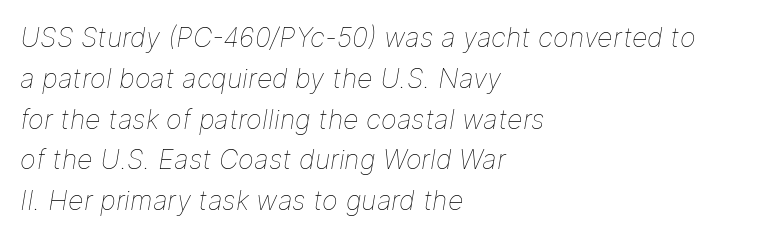
{"italic": "yes", "lean": "right", "slant_degrees": 9, "bold": "no", "underline": "no", "align": "left", "line_spacing": "normal", "line_spacing_ratio": 1.51, "letter_spacing": "normal", "letter_spacing_em": 0.0, "glyph_px": 27}
